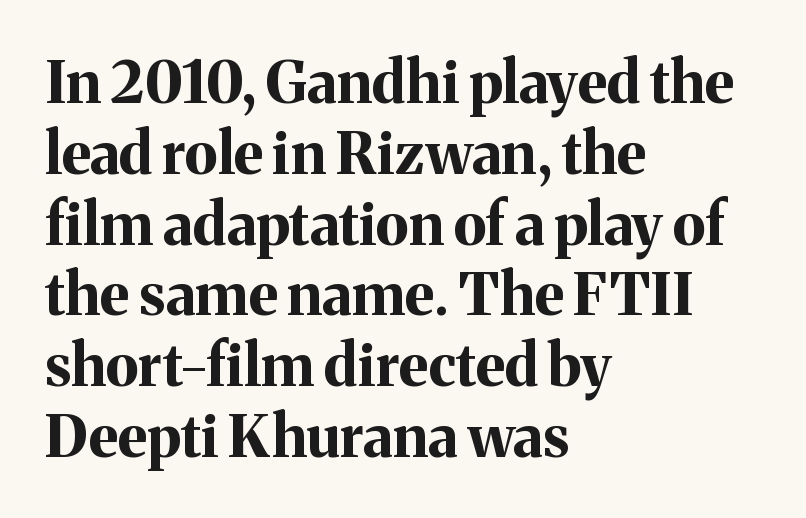
A full-strength bold gives these letters their thick strokes. The typeface chosen for these lines features serifs. The typography opts for an upright posture over an oblique one. If you drew a ruler down the left edge, every line would touch it. Proportional: the letters do not fall into vertical columns. The horizontal fit of the characters is conventional and even.
